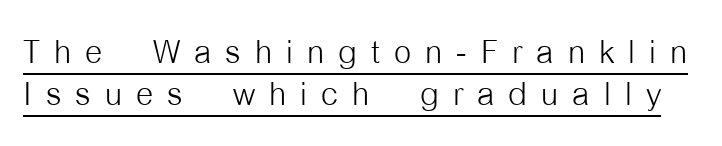
The image shows 44 px light, condensed sans-serif type, upright; set tight line spacing (0.96x), unusually wide letter spacing (+0.32 em), underlined; low stroke contrast and a medium x-height.
